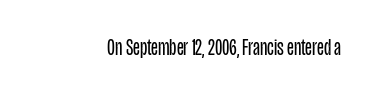
Q: Is the text bold? A: No.
Q: Is the text italic (slanted)? A: No, it is upright.
Q: Is the text underlined? A: No.
Q: Is the spacing between letters normal or unusually wide? A: Normal.
